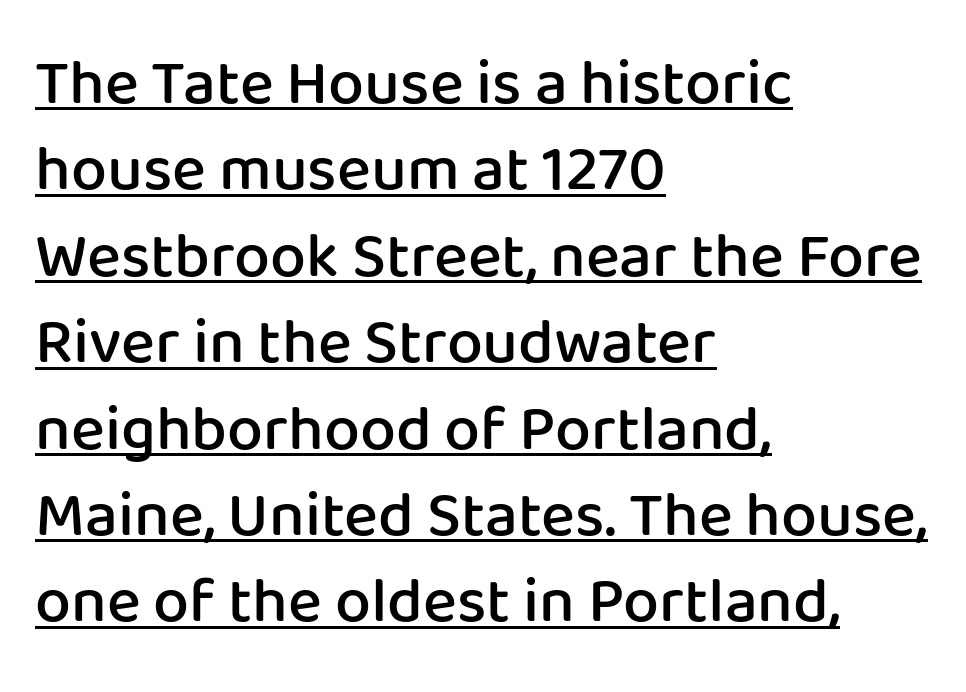
{"serif": "no", "italic": "no", "bold": "semi", "weight": "semibold", "width": "normal", "stroke_contrast": "low", "x_height": "medium", "monospaced": "no", "underline": "yes", "align": "left", "line_spacing": "normal", "line_spacing_ratio": 1.35, "letter_spacing": "normal", "letter_spacing_em": 0.0, "glyph_px": 64}
